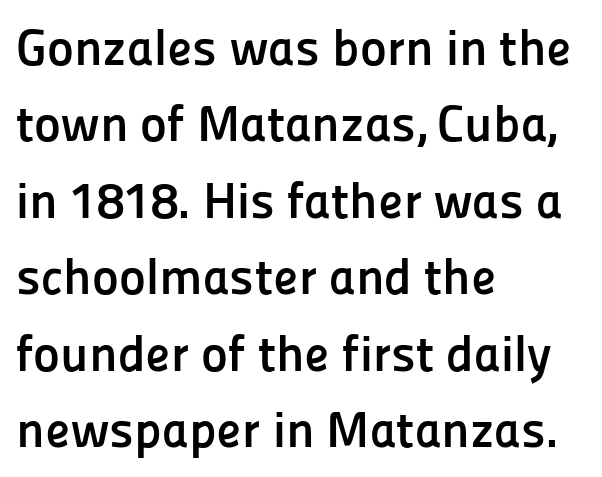
{"serif": "no", "italic": "no", "bold": "yes", "weight": "semibold", "width": "normal", "stroke_contrast": "low", "x_height": "medium", "monospaced": "no", "underline": "no", "align": "left", "line_spacing": "normal", "line_spacing_ratio": 1.5, "letter_spacing": "normal", "letter_spacing_em": 0.0, "glyph_px": 51}
